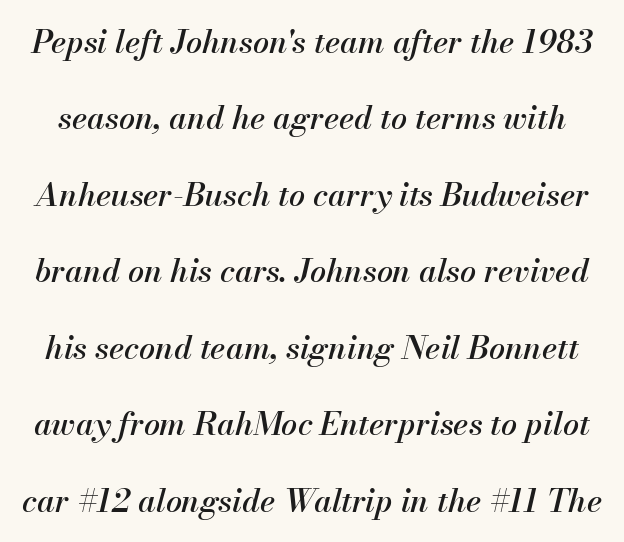
{"italic": "yes", "lean": "right", "slant_degrees": 13, "width": "normal", "stroke_contrast": "medium", "x_height": "small", "monospaced": "no", "underline": "no", "line_spacing": "loose", "line_spacing_ratio": 2.39, "letter_spacing": "normal", "letter_spacing_em": 0.0, "glyph_px": 32}
